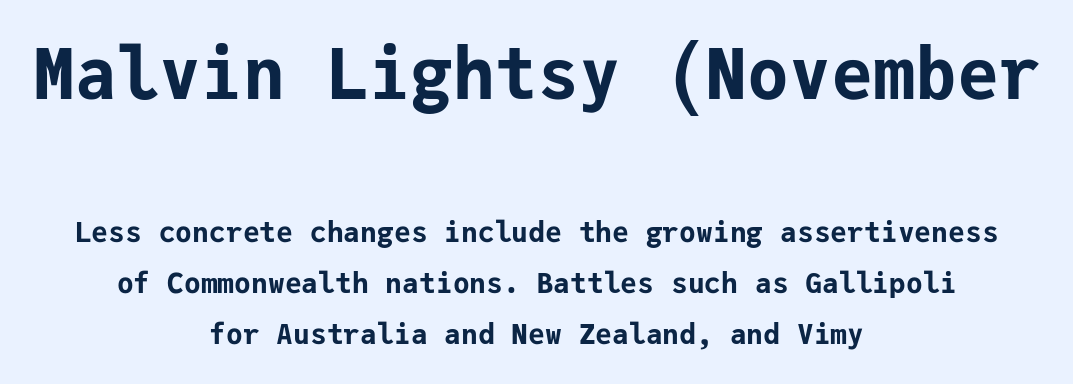
The image shows 70 px bold sans-serif type, upright, monospaced; set centered, line spacing 1.82x, normal letter spacing, not underlined; the first (top) block is 2.5x larger; low stroke contrast and a medium x-height.
